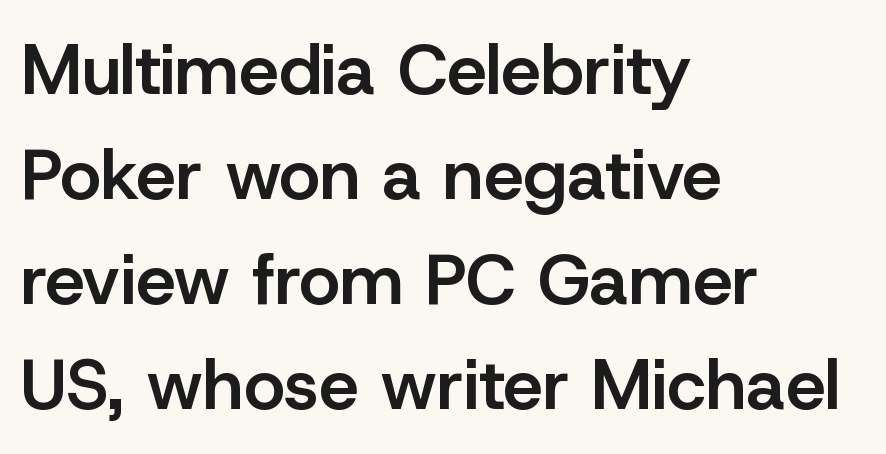
The image shows 71 px semibold sans-serif type, upright; set left-aligned, normal line spacing (1.48x), normal letter spacing, not underlined; low stroke contrast and a medium x-height.
